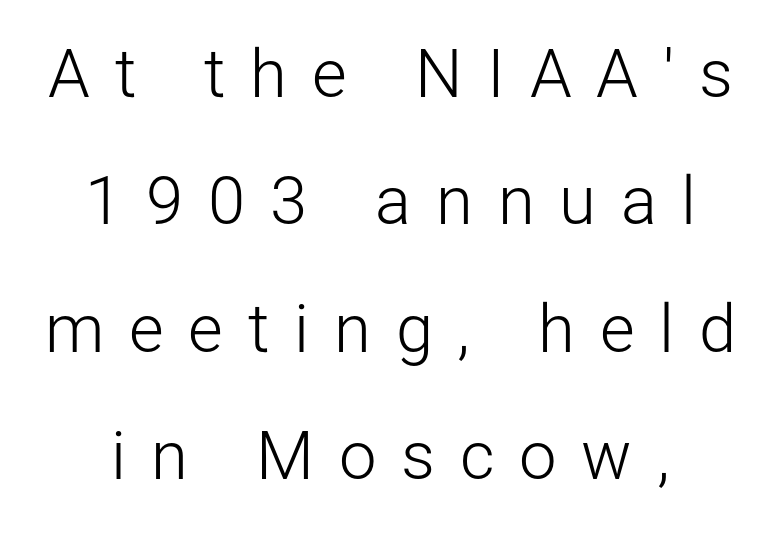
Q: Is the text bold? A: No.
Q: Is the text italic (slanted)? A: No, it is upright.
Q: Is the typeface a serif or a sans-serif typeface? A: Sans-serif.
Q: Is the text underlined? A: No.
Q: Is the spacing between letters normal or unusually wide? A: Unusually wide.
Q: Is the spacing between lines tight, normal or loose? A: Loose.
Q: Width (condensed, normal, or wide)? A: Normal.
Q: Stroke contrast? A: Low.
Q: x-height? A: Medium.
Q: Monospaced? A: No.
